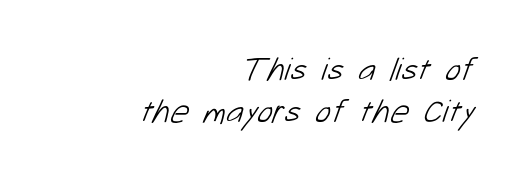
In terms of letterspacing, this is plain default setting. Successive baselines arrive at the customary interval. Classification — sans serif. Bold? No — there's no thickening of the strokes. Note the varied advance widths — an 'i' is clearly narrower than an 'm'.
